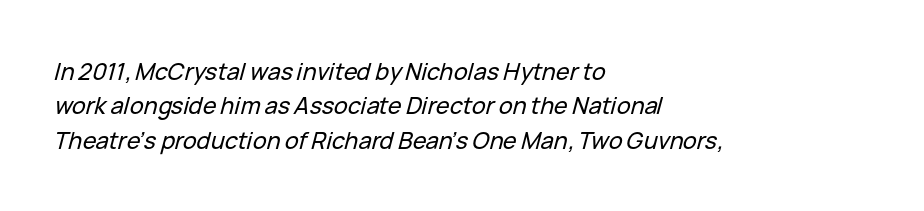
Plain, unruled lines of type. The gaps between neighbouring characters are ordinary and unremarkable. This block has exactly the height ordinary leading produces. Slant detected: the letters are inclined. Short and long lines alike share a common starting point at left.
